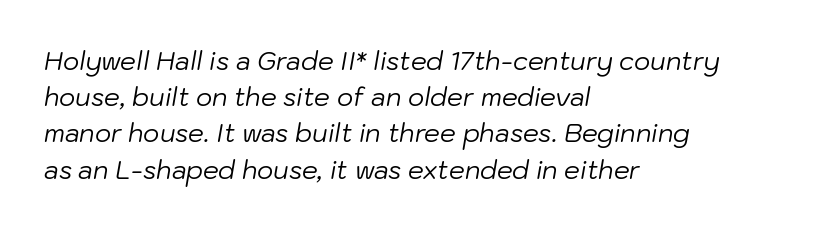
Slant detected: the letters are inclined. Successive baselines arrive at the customary interval. Underline: absent. These lines keep a tight, regular rhythm from letter to letter.
